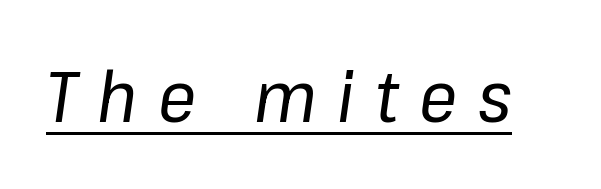
{"italic": "yes", "lean": "right", "slant_degrees": 8, "bold": "no", "weight": "regular", "width": "normal", "stroke_contrast": "low", "x_height": "medium", "monospaced": "no", "underline": "yes", "letter_spacing": "wide", "letter_spacing_em": 0.29, "glyph_px": 71}
